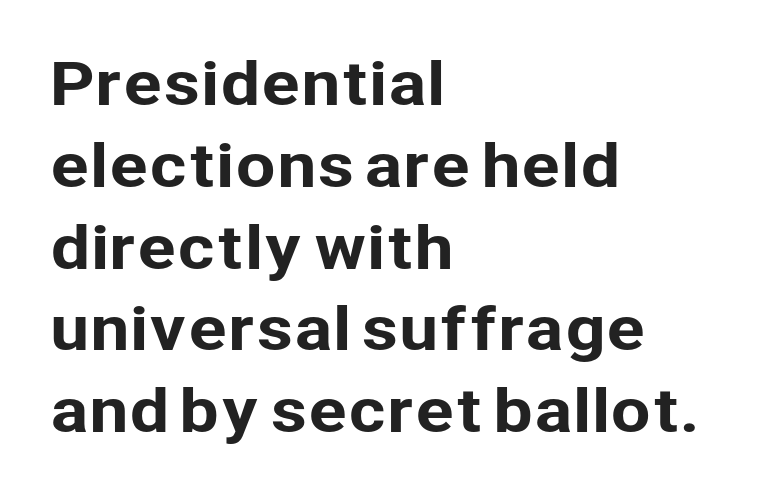
{"serif": "no", "italic": "no", "width": "normal", "stroke_contrast": "low", "x_height": "medium", "monospaced": "no", "underline": "no", "align": "left", "line_spacing": "normal", "line_spacing_ratio": 1.41, "letter_spacing": "normal", "letter_spacing_em": 0.0, "glyph_px": 58}
